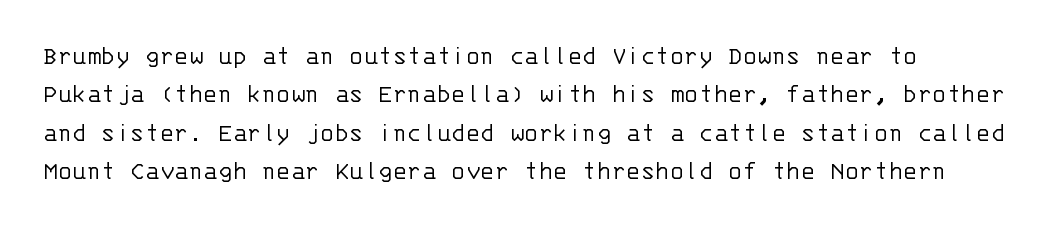
A quiet, ordinary-to-light weight characterises the typeface. No extra tracking has been applied to these lines. The string is rendered with underlining switched off. In terms of posture, this sample is upright.
